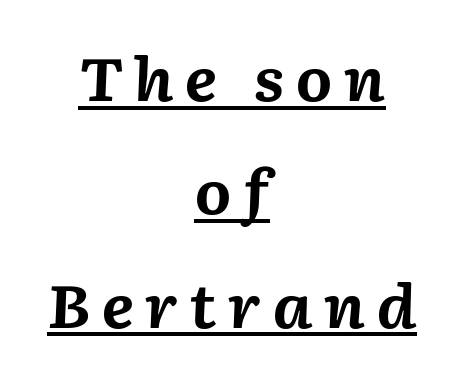
{"italic": "yes", "lean": "right", "slant_degrees": 2, "bold": "yes", "weight": "bold", "width": "normal", "stroke_contrast": "medium", "x_height": "medium", "monospaced": "no", "underline": "yes", "align": "center", "line_spacing": "loose", "line_spacing_ratio": 1.92, "glyph_px": 59}
